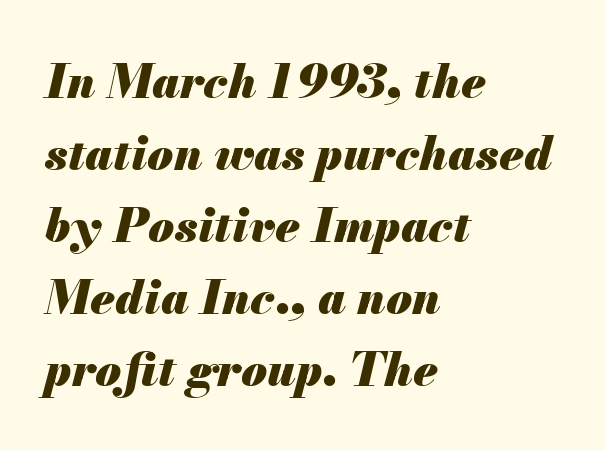
The image shows 47 px heavy type, italic (leaning right); set left-aligned, normal line spacing (1.53x), normal letter spacing, not underlined; medium stroke contrast and a small x-height.
